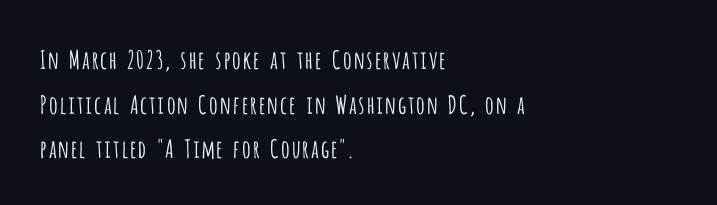
The image shows 25 px text type, upright; set left-aligned, line spacing 1.79x, normal letter spacing, not underlined.
